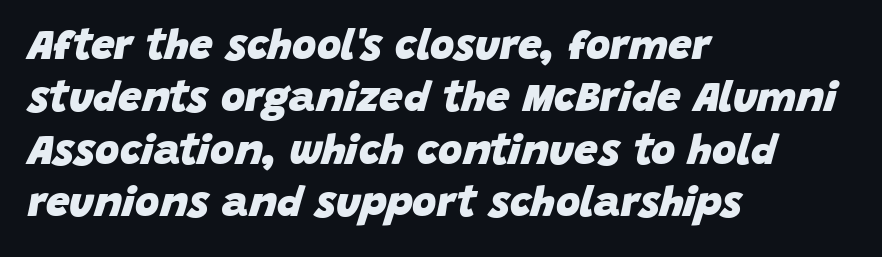
Q: Is the text bold? A: Yes.
Q: Is the text italic (slanted)? A: Yes, it leans right by about 15 degrees.
Q: Is the text underlined? A: No.
Q: How is the paragraph aligned? A: Left-aligned.
Q: Is the spacing between letters normal or unusually wide? A: Normal.
Q: Is the spacing between lines tight, normal or loose? A: Normal.
Q: Width (condensed, normal, or wide)? A: Normal.
Q: Stroke contrast? A: Low.
Q: x-height? A: Large.
Q: Monospaced? A: No.
